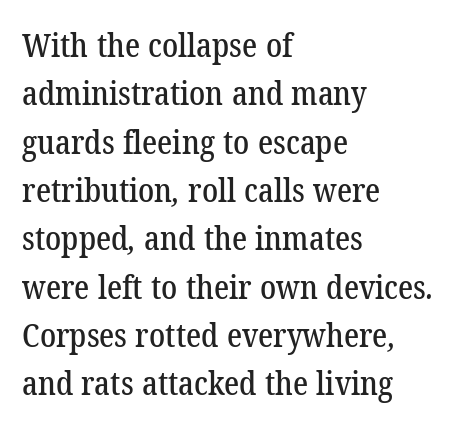
Q: Is the typeface a serif or a sans-serif typeface? A: Serif.
Q: Is the text underlined? A: No.
Q: How is the paragraph aligned? A: Left-aligned.
Q: Is the spacing between letters normal or unusually wide? A: Normal.
Q: Is the spacing between lines tight, normal or loose? A: Normal.
Q: Width (condensed, normal, or wide)? A: Normal.
Q: Stroke contrast? A: Low.
Q: x-height? A: Medium.
Q: Monospaced? A: No.
